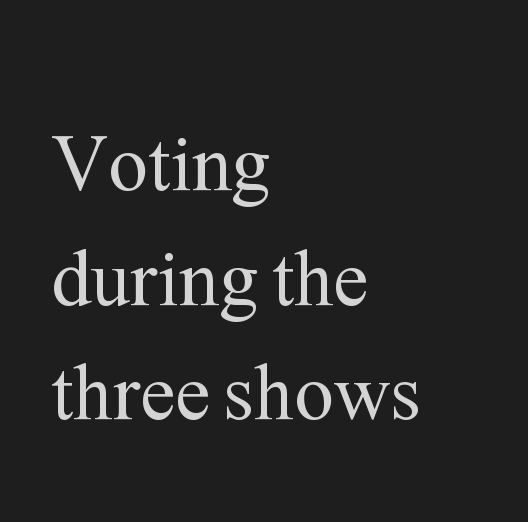
The image shows 79 px regular-weight serif type, upright; set left-aligned, normal line spacing (1.45x), normal letter spacing, not underlined; medium stroke contrast and a medium x-height.
